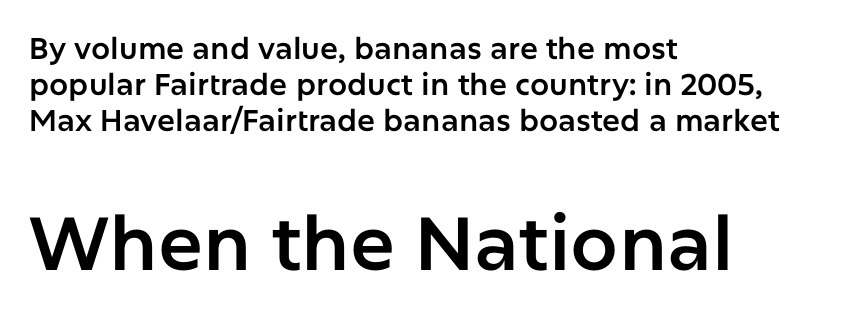
Q: Is the text italic (slanted)? A: No, it is upright.
Q: Is the typeface a serif or a sans-serif typeface? A: Sans-serif.
Q: Is the text underlined? A: No.
Q: How is the paragraph aligned? A: Left-aligned.
Q: Is the spacing between letters normal or unusually wide? A: Normal.
Q: Which block of text is set in a larger size, the first (top) or the second (bottom)? A: The second (bottom) one.
Q: Width (condensed, normal, or wide)? A: Normal.
Q: Stroke contrast? A: Low.
Q: x-height? A: Medium.
Q: Monospaced? A: No.
